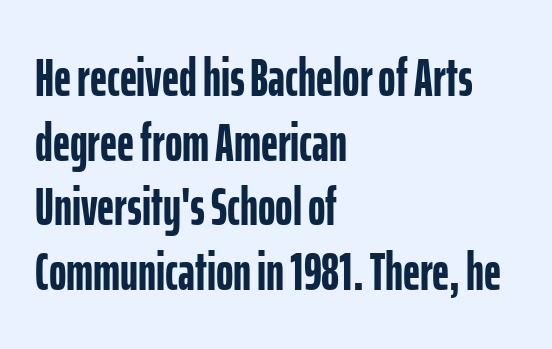
The image shows 53 px semibold, condensed sans-serif type, upright; set left-aligned, line spacing 1.22x, normal letter spacing, not underlined; low stroke contrast and a medium x-height.
